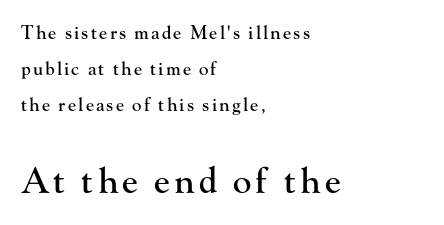
The image shows 35 px serif type, upright; set left-aligned, loose line spacing (2.01x), not underlined; the second (bottom) block is 1.94x larger; high stroke contrast and a small x-height.
